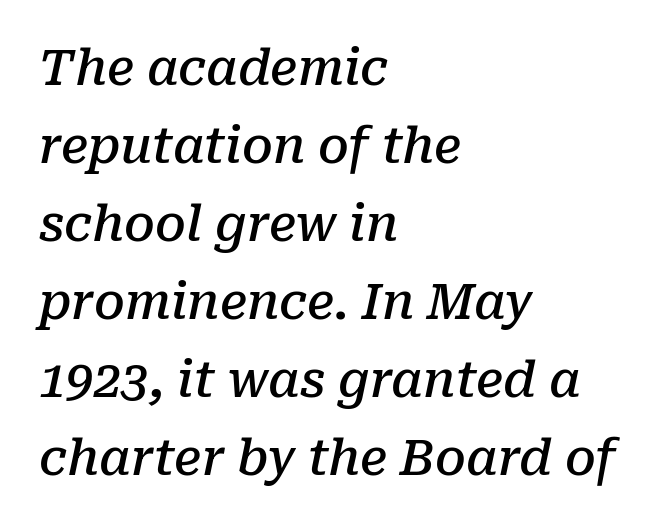
{"serif": "yes", "italic": "yes", "lean": "right", "slant_degrees": 10, "bold": "semi", "weight": "semibold", "width": "normal", "stroke_contrast": "low", "x_height": "medium", "monospaced": "no", "underline": "no", "align": "left", "line_spacing": "normal", "line_spacing_ratio": 1.59, "letter_spacing": "normal", "letter_spacing_em": 0.0, "glyph_px": 49}
